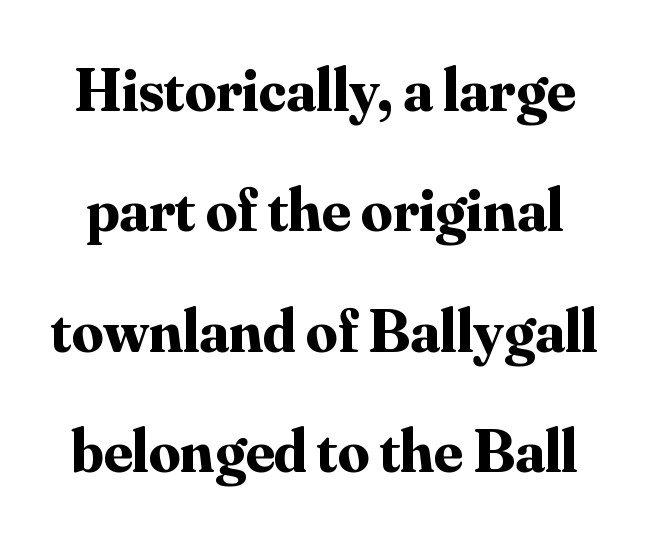
Q: Is the text bold? A: Yes.
Q: Is the text italic (slanted)? A: No, it is upright.
Q: Is the typeface a serif or a sans-serif typeface? A: Serif.
Q: Is the text underlined? A: No.
Q: Is the spacing between letters normal or unusually wide? A: Normal.
Q: Is the spacing between lines tight, normal or loose? A: Loose.
Q: Width (condensed, normal, or wide)? A: Normal.
Q: Stroke contrast? A: Medium.
Q: x-height? A: Small.
Q: Monospaced? A: No.
